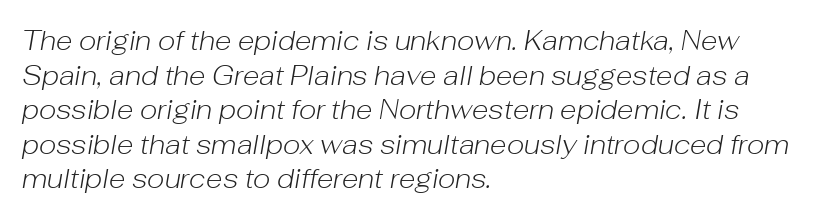
The rag falls on the right side of this text block. Compared with ordinary roman type, these characters are visibly tilted. Nobody drew a line under any word here. Letter spacing: default.
